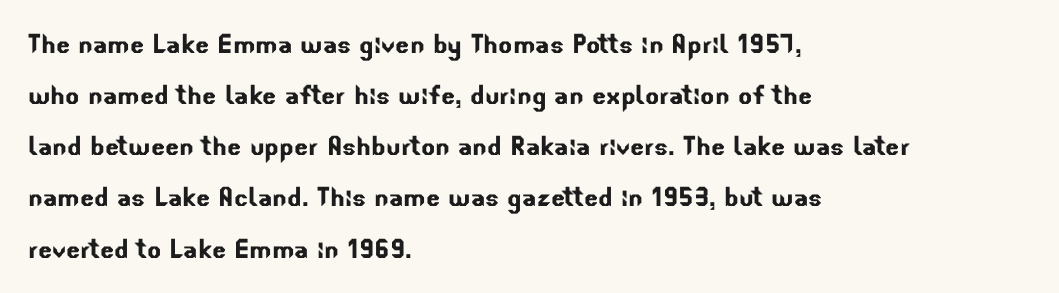
The image shows 33 px sans-serif type; set left-aligned, normal line spacing (1.55x), normal letter spacing, not underlined; low stroke contrast and a small x-height.
